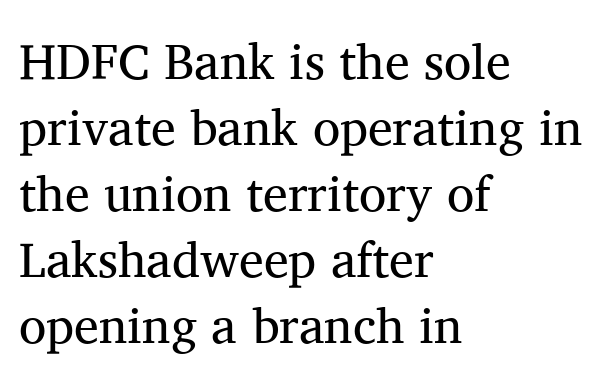
The image shows 50 px regular-weight serif type, upright; set left-aligned, normal line spacing (1.32x), normal letter spacing, not underlined; medium stroke contrast and a medium x-height.
